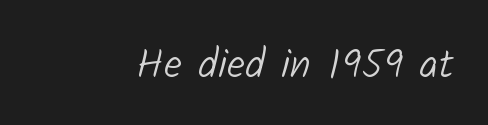
Standard letterfit; no display-style spreading of the glyphs. Only glyphs here, with clear space below each row. The face looks like a standard text weight, possibly lighter. This is sans-serif lettering, the kind often seen on screens and signage. Note the varied advance widths — an 'i' is clearly narrower than an 'm'.
